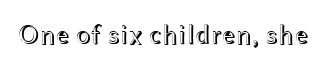
The image shows 27 px text type, upright; set normal letter spacing, not underlined.
